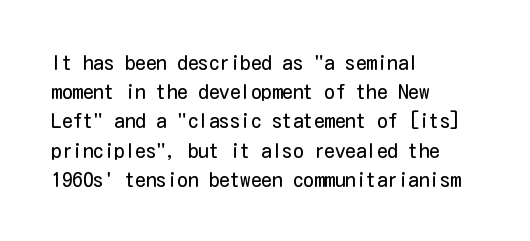
The image shows 21 px text type, upright; set left-aligned, normal line spacing (1.39x), normal letter spacing, not underlined.
